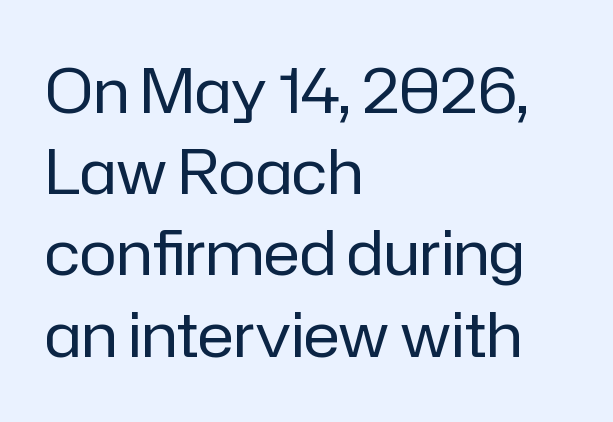
Unmarked baselines from the first word to the last. The ragged edge is on the right, which tells us the setting is flush left. Heft: none added — not bold. Upright lettering throughout. A typesetter would call this proportional, since set widths differ per character. The line texture is even and compact thanks to regular tracking.
